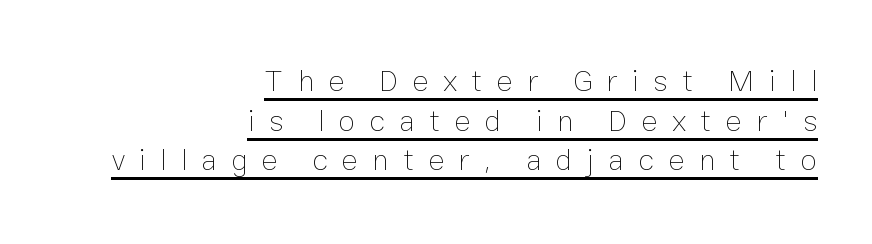
The image shows 30 px thin type, upright; set right-aligned, normal line spacing (1.32x), unusually wide letter spacing (+0.48 em), underlined; low stroke contrast and a medium x-height.
